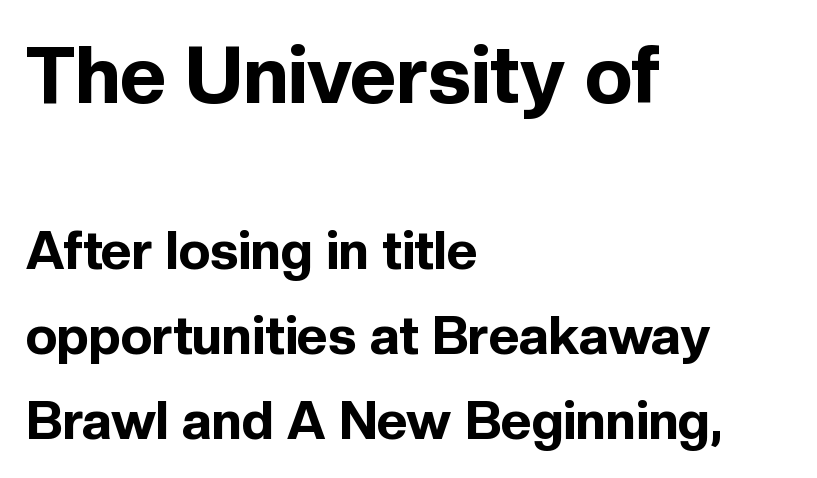
The image shows 80 px bold sans-serif type, upright; set left-aligned, normal line spacing (1.6x), normal letter spacing, not underlined; the first (top) block is 1.51x larger; a medium x-height.
